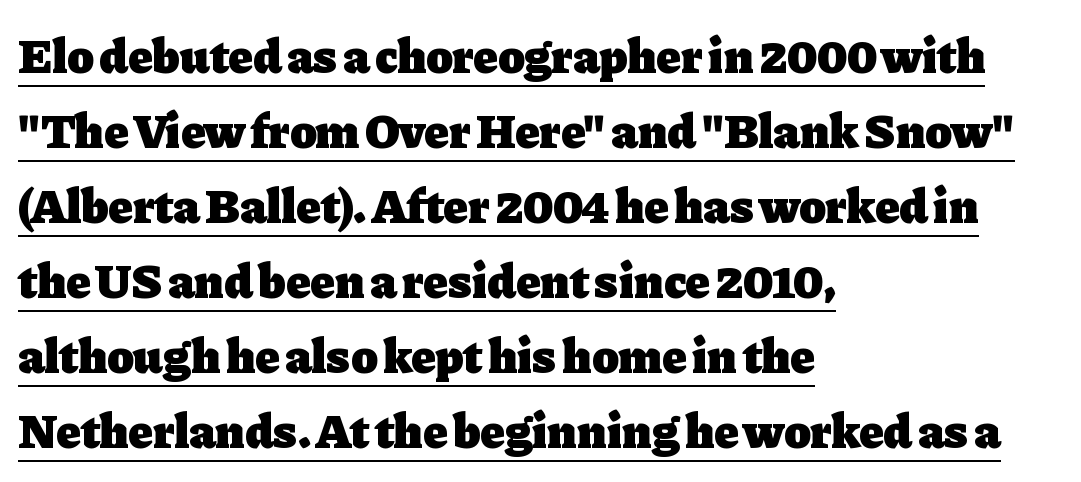
Q: Is the text bold? A: Yes.
Q: Is the text italic (slanted)? A: No, it is upright.
Q: Is the typeface a serif or a sans-serif typeface? A: Serif.
Q: Is the text underlined? A: Yes.
Q: How is the paragraph aligned? A: Left-aligned.
Q: Is the spacing between letters normal or unusually wide? A: Normal.
Q: Is the spacing between lines tight, normal or loose? A: Normal.
Q: Width (condensed, normal, or wide)? A: Normal.
Q: Stroke contrast? A: Low.
Q: x-height? A: Medium.
Q: Monospaced? A: No.
